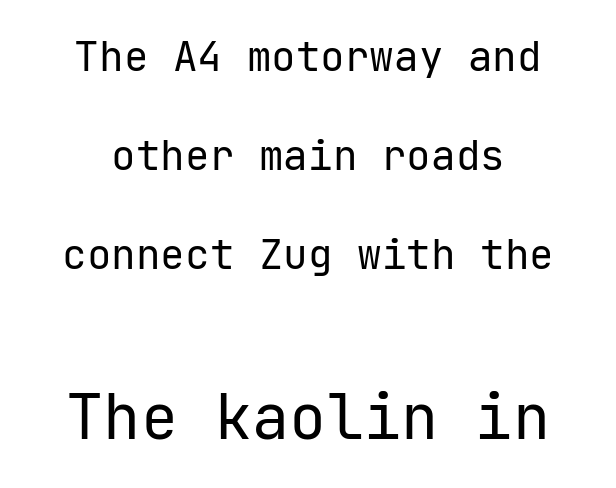
The image shows 62 px regular-weight sans-serif type, upright, monospaced; set centered, loose line spacing (2.42x), normal letter spacing, not underlined; the second (bottom) block is 1.51x larger; low stroke contrast and a medium x-height.
